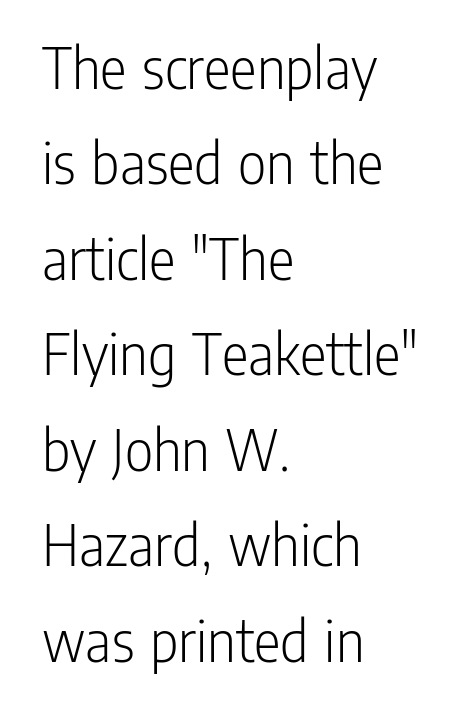
The image shows 62 px light, condensed sans-serif type, upright; set left-aligned, normal line spacing (1.54x), normal letter spacing, not underlined; low stroke contrast and a medium x-height.
